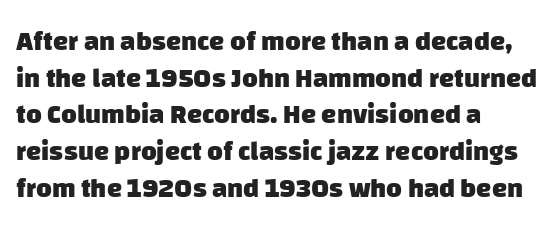
Q: Is the text bold? A: Yes.
Q: Is the text underlined? A: No.
Q: How is the paragraph aligned? A: Left-aligned.
Q: Is the spacing between letters normal or unusually wide? A: Normal.
Q: Is the spacing between lines tight, normal or loose? A: Normal.
